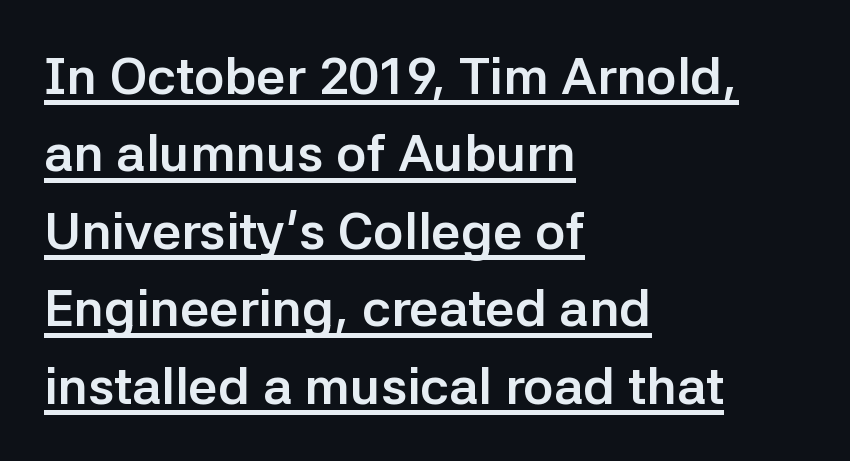
Q: Is the text bold? A: Yes.
Q: Is the text italic (slanted)? A: No, it is upright.
Q: Is the typeface a serif or a sans-serif typeface? A: Sans-serif.
Q: Is the text underlined? A: Yes.
Q: How is the paragraph aligned? A: Left-aligned.
Q: Is the spacing between letters normal or unusually wide? A: Normal.
Q: Is the spacing between lines tight, normal or loose? A: Normal.
Q: Width (condensed, normal, or wide)? A: Normal.
Q: Stroke contrast? A: Low.
Q: x-height? A: Medium.
Q: Monospaced? A: No.
